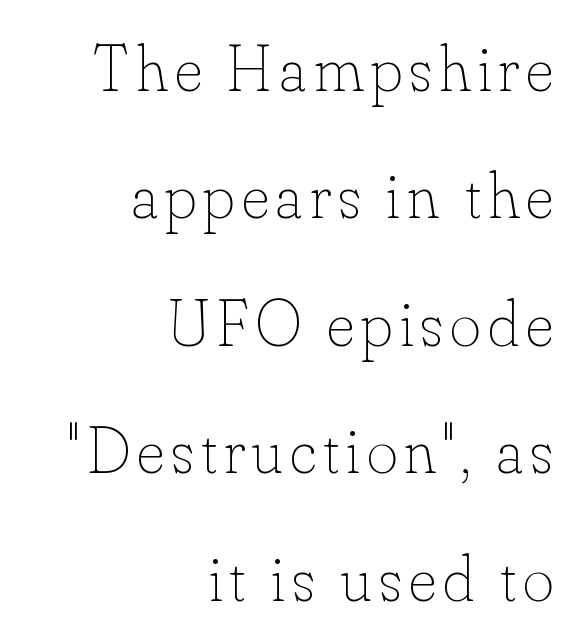
{"italic": "no", "bold": "no", "weight": "thin", "width": "normal", "stroke_contrast": "low", "x_height": "small", "monospaced": "no", "underline": "no", "align": "right", "line_spacing": "loose", "line_spacing_ratio": 1.93, "glyph_px": 66}
